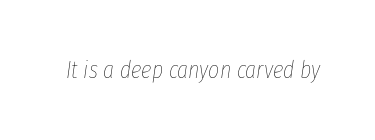
{"italic": "yes", "lean": "right", "slant_degrees": 8, "bold": "no", "underline": "no", "letter_spacing": "normal", "letter_spacing_em": 0.0, "glyph_px": 24}
